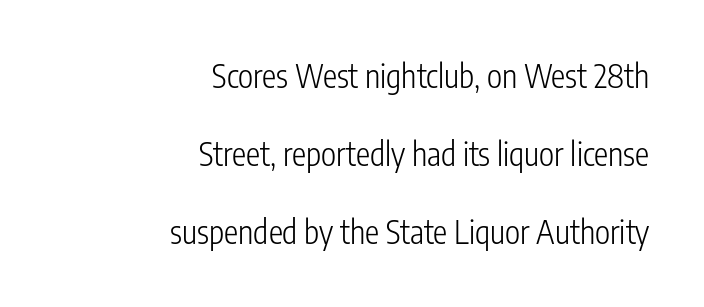
{"serif": "no", "italic": "no", "bold": "no", "weight": "light", "width": "condensed", "stroke_contrast": "low", "x_height": "medium", "monospaced": "no", "underline": "no", "align": "right", "line_spacing": "loose", "line_spacing_ratio": 2.43, "letter_spacing": "normal", "letter_spacing_em": 0.0, "glyph_px": 32}
